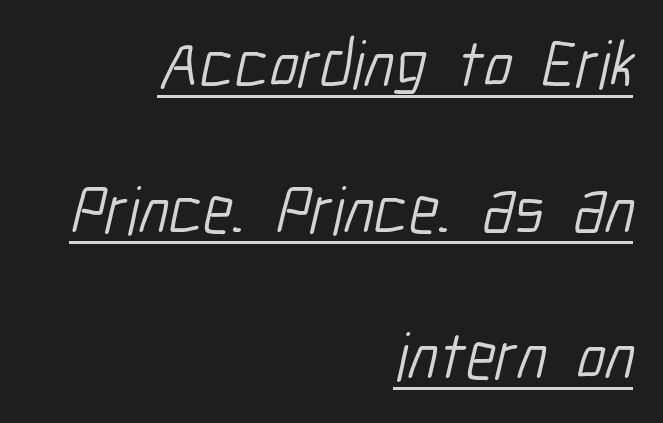
{"serif": "no", "bold": "no", "weight": "light", "width": "condensed", "stroke_contrast": "low", "x_height": "medium", "monospaced": "no", "underline": "yes", "align": "right", "line_spacing": "loose", "line_spacing_ratio": 2.18, "letter_spacing": "normal", "letter_spacing_em": 0.0, "glyph_px": 67}
